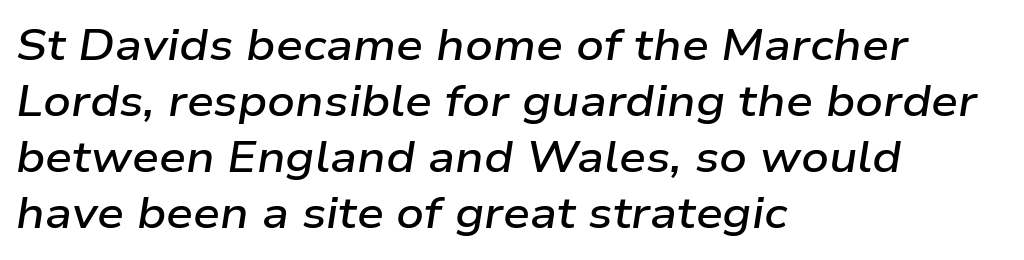
These lines sit exactly where default settings would place them. This is oblique type, the kind used for emphasis or titles. This sample uses plain, unmodified letter spacing. I'd describe the lettering as semibold — firm but not a full bold.
